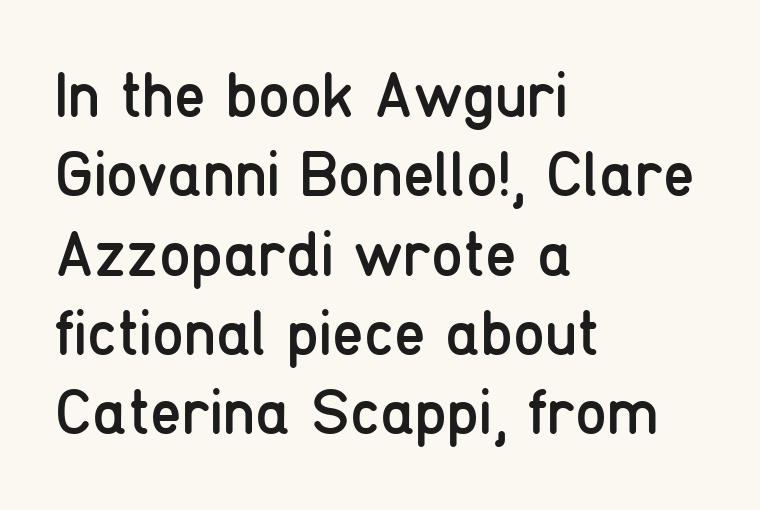
The image shows 64 px regular-weight, condensed sans-serif type, upright; set left-aligned, line spacing 1.24x, normal letter spacing, not underlined; low stroke contrast and a medium x-height.
